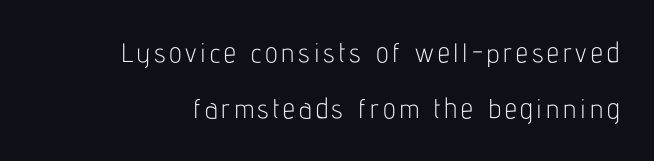
{"italic": "no", "bold": "no", "underline": "no", "line_spacing": "loose", "line_spacing_ratio": 2.09, "glyph_px": 27}
